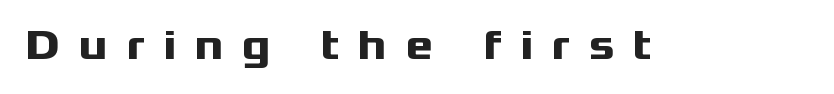
No feet cap the strokes, marking this as sans-serif type. Is the letter spacing exaggerated? Yes — the characters are pushed far apart. These lines are rendered in a variable-pitch font. Style check: upright. Thick stems and heavy bowls — unmistakably bold.
